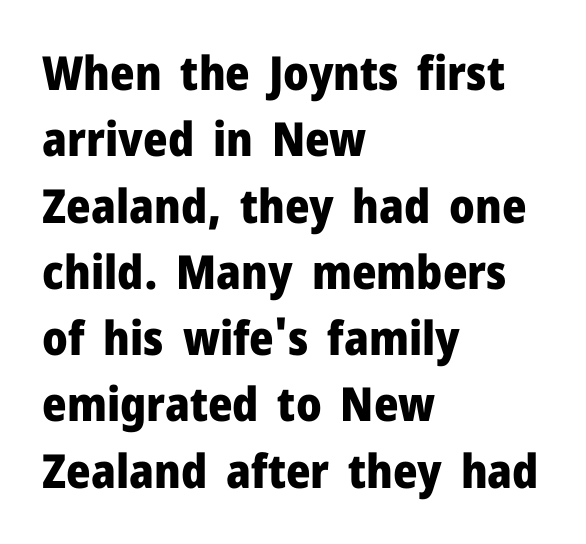
{"serif": "no", "italic": "no", "bold": "yes", "weight": "heavy", "width": "normal", "stroke_contrast": "low", "x_height": "medium", "monospaced": "no", "underline": "no", "align": "left", "line_spacing": "normal", "line_spacing_ratio": 1.41, "letter_spacing": "normal", "letter_spacing_em": 0.0, "glyph_px": 47}
